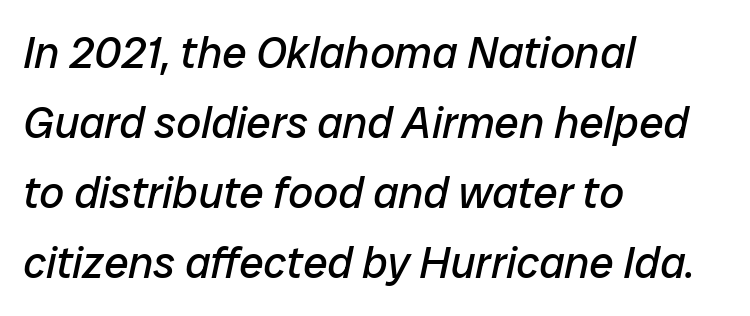
Yep, that's italic — everything's leaning. The face looks like a standard text weight, possibly lighter. Rows of type keep a routine distance in the vertical direction. Standard letterfit; no display-style spreading of the glyphs. The typesetter chose a ragged-right arrangement here. Think of a printed novel: that variable character pitch is what you see here.
